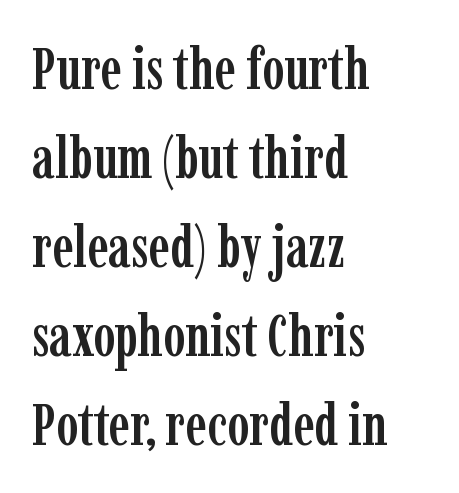
The image shows 59 px condensed serif type, upright; set left-aligned, normal line spacing (1.51x), normal letter spacing, not underlined; low stroke contrast and a medium x-height.
